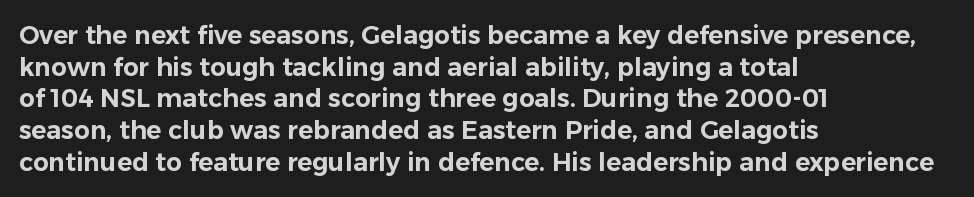
The image shows 25 px text type, upright; set left-aligned, normal line spacing (1.27x), normal letter spacing, not underlined.
